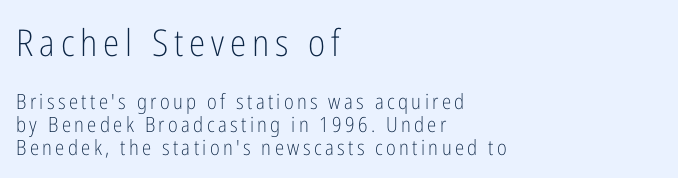
{"serif": "no", "italic": "no", "bold": "no", "weight": "light", "width": "condensed", "stroke_contrast": "low", "x_height": "medium", "monospaced": "no", "underline": "no", "align": "left", "line_spacing": "tight", "line_spacing_ratio": 1.09, "larger_block": "first", "size_ratio": 1.76, "glyph_px": 37}
